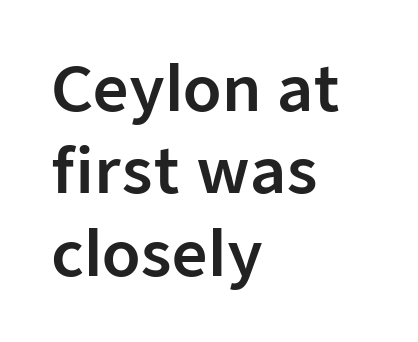
Q: Is the text italic (slanted)? A: No, it is upright.
Q: Is the typeface a serif or a sans-serif typeface? A: Sans-serif.
Q: Is the text underlined? A: No.
Q: How is the paragraph aligned? A: Left-aligned.
Q: Is the spacing between letters normal or unusually wide? A: Normal.
Q: Is the spacing between lines tight, normal or loose? A: Normal.
Q: Width (condensed, normal, or wide)? A: Normal.
Q: Stroke contrast? A: Low.
Q: x-height? A: Medium.
Q: Monospaced? A: No.
